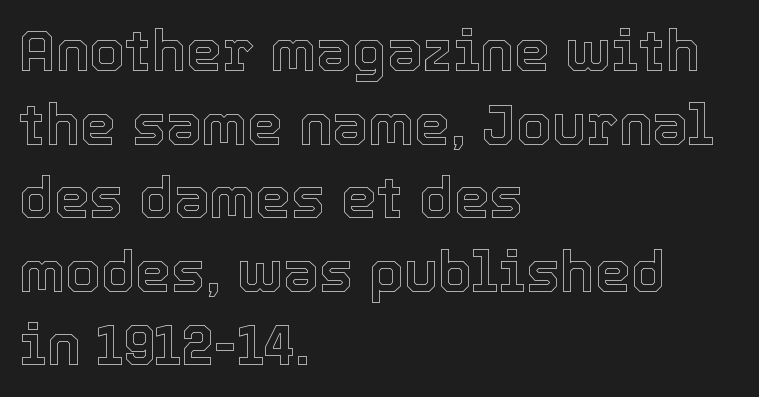
The passage shown is typed in a proportional face where columns would drift. Clear beneath every line of the passage. Reading down the column, the eye jumps a familiar distance to each next line. A typesetter would call this zero additional tracking. The lines in this sample share a left origin and differ only in where they stop.
